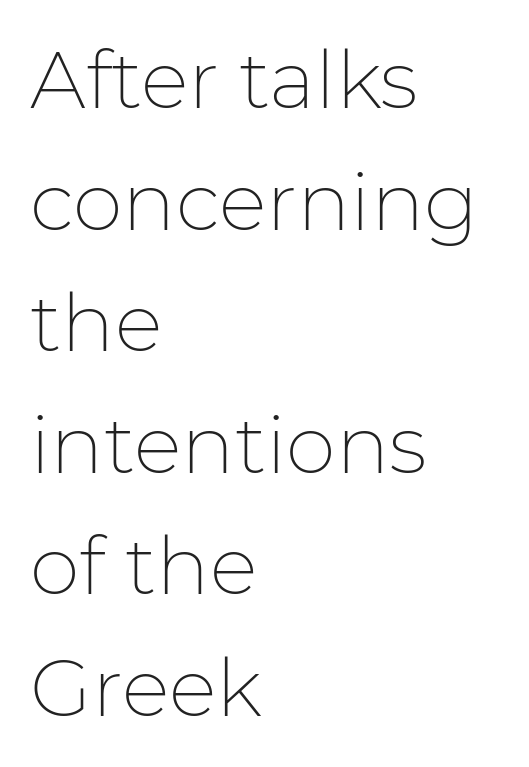
{"serif": "no", "italic": "no", "bold": "no", "weight": "thin", "width": "normal", "stroke_contrast": "low", "x_height": "medium", "monospaced": "no", "underline": "no", "align": "left", "line_spacing": "normal", "line_spacing_ratio": 1.52, "letter_spacing": "normal", "letter_spacing_em": 0.0, "glyph_px": 80}
